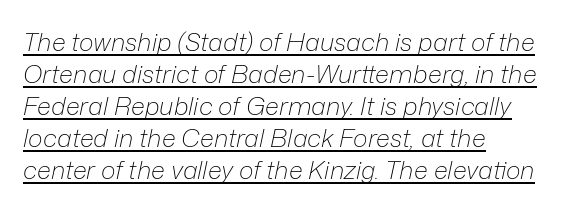
{"italic": "yes", "lean": "right", "slant_degrees": 12, "bold": "no", "underline": "yes", "align": "left", "line_spacing": "normal", "line_spacing_ratio": 1.28, "letter_spacing": "normal", "letter_spacing_em": 0.0, "glyph_px": 25}
